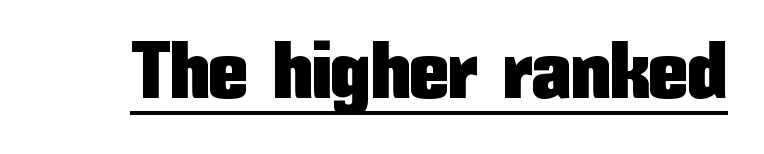
{"serif": "no", "italic": "no", "width": "condensed", "stroke_contrast": "low", "x_height": "medium", "monospaced": "no", "underline": "yes", "letter_spacing": "normal", "letter_spacing_em": 0.0, "glyph_px": 79}
